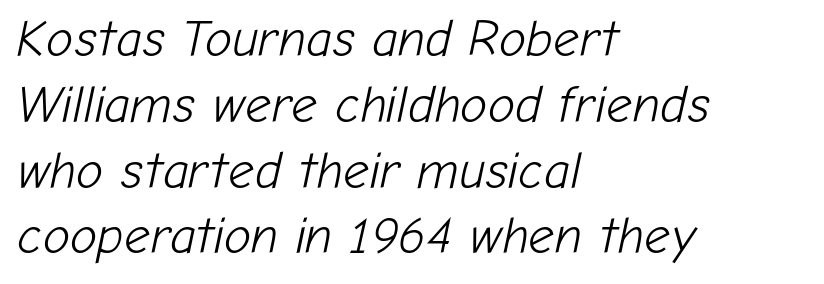
{"italic": "yes", "lean": "right", "slant_degrees": 12, "bold": "no", "weight": "light", "width": "normal", "stroke_contrast": "low", "x_height": "medium", "monospaced": "no", "underline": "no", "align": "left", "line_spacing": "normal", "line_spacing_ratio": 1.29, "letter_spacing": "normal", "letter_spacing_em": 0.0, "glyph_px": 51}
